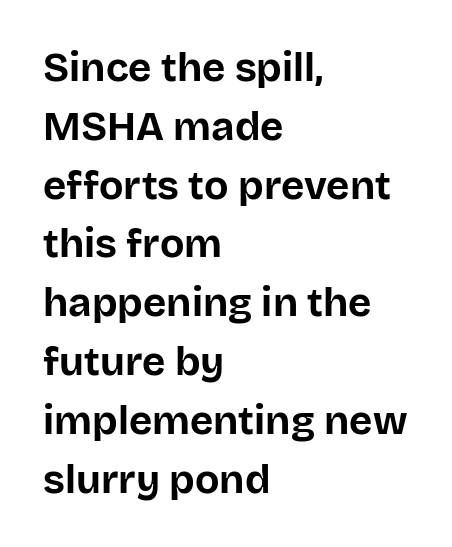
Q: Is the text bold? A: Yes.
Q: Is the text italic (slanted)? A: No, it is upright.
Q: Is the typeface a serif or a sans-serif typeface? A: Sans-serif.
Q: Is the text underlined? A: No.
Q: How is the paragraph aligned? A: Left-aligned.
Q: Is the spacing between letters normal or unusually wide? A: Normal.
Q: Is the spacing between lines tight, normal or loose? A: Normal.
Q: Width (condensed, normal, or wide)? A: Normal.
Q: Stroke contrast? A: Low.
Q: x-height? A: Large.
Q: Monospaced? A: No.
